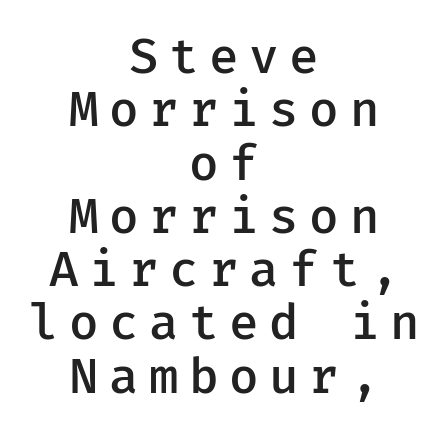
In terms of weight, the rendering is demibold, just under bold. One-word summary of the alignment: center. Spacing between characters has been opened up far beyond the box default. The foot of each line stays bare and open.
